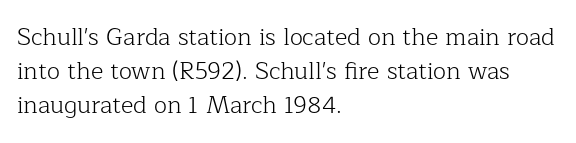
{"italic": "no", "bold": "no", "underline": "no", "align": "left", "line_spacing": "normal", "line_spacing_ratio": 1.42, "letter_spacing": "normal", "letter_spacing_em": 0.0, "glyph_px": 24}
